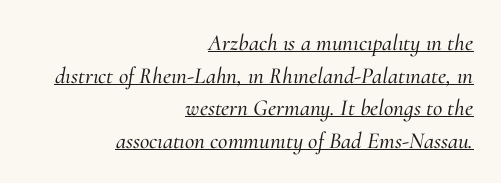
Teacher's note: observe the even right margin — that is flush-right alignment. Looks like someone drew a line under every word here. The face used here is rendered with its standard letterfit. Baseline-to-baseline distance is the conventional proportion of letter height. Yep, that's italic — everything's leaning.
